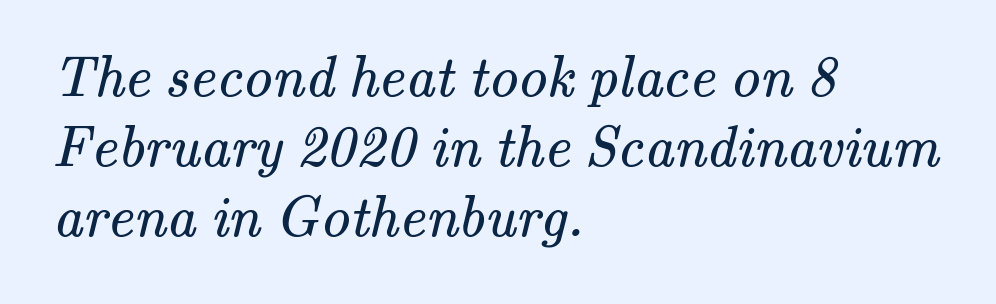
{"serif": "yes", "bold": "no", "weight": "regular", "width": "normal", "stroke_contrast": "medium", "x_height": "small", "monospaced": "no", "underline": "no", "align": "left", "line_spacing_ratio": 1.21, "letter_spacing": "normal", "letter_spacing_em": 0.0, "glyph_px": 58}
